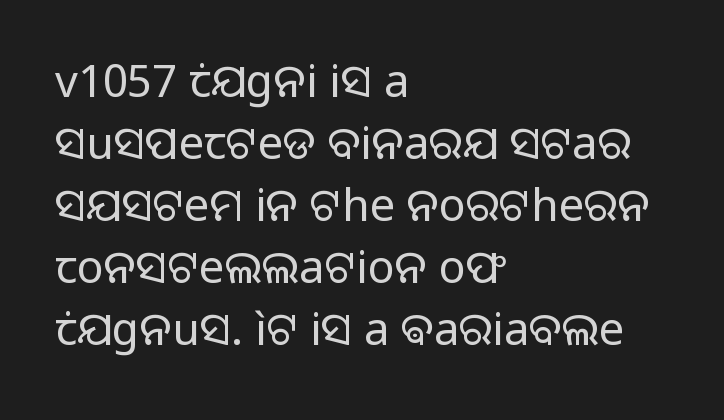
The image shows 45 px regular-weight sans-serif type, upright; set left-aligned, normal line spacing (1.38x), normal letter spacing, not underlined; low stroke contrast and a medium x-height.
